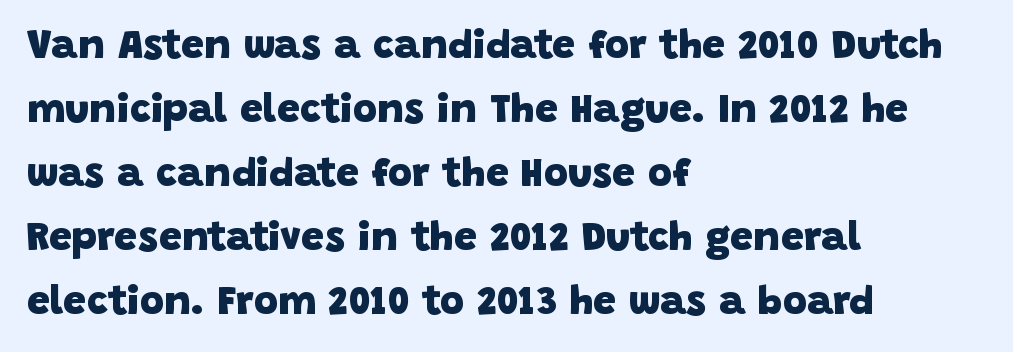
Typesetter's note: full bold, strokes at maximum text heaviness. Looks like regular typesetting: each glyph gets only the width it needs. Rows of type keep a routine distance in the vertical direction. A clean baseline with only descenders dipping below it. The horizontal fit of the characters is conventional and even. The text was rendered using a sans face with plain stroke endings.
